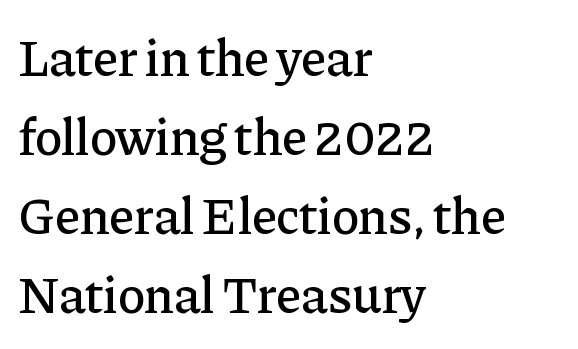
{"serif": "yes", "italic": "no", "width": "normal", "stroke_contrast": "low", "x_height": "medium", "monospaced": "no", "underline": "no", "align": "left", "line_spacing": "normal", "line_spacing_ratio": 1.52, "letter_spacing": "normal", "letter_spacing_em": 0.0, "glyph_px": 52}
